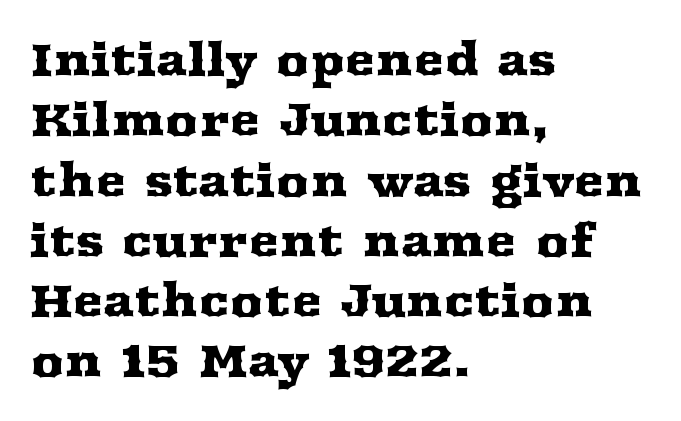
Each row of text sits above clean, open space. The typesetter chose a ragged-right arrangement here. Evenly set lines give the paragraph a standard silhouette. The gaps between neighbouring characters are ordinary and unremarkable. These lines are rendered in a variable-pitch font.
